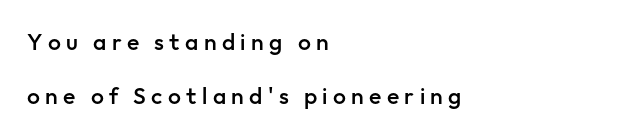
Q: Is the text bold? A: Semi-bold.
Q: Is the text italic (slanted)? A: No, it is upright.
Q: Is the text underlined? A: No.
Q: How is the paragraph aligned? A: Left-aligned.
Q: Is the spacing between letters normal or unusually wide? A: Unusually wide.
Q: Is the spacing between lines tight, normal or loose? A: Loose.
